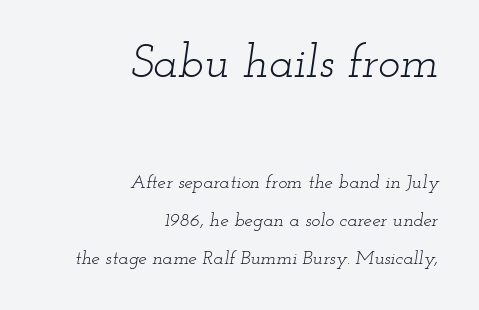
Underlining? Definitely not there. Characters are canted at an angle relative to the baseline's perpendicular. The face used here is rendered with its standard letterfit. These lines are rendered in a variable-pitch font. Students, observe: this is what heavily led, spacious text looks like.
